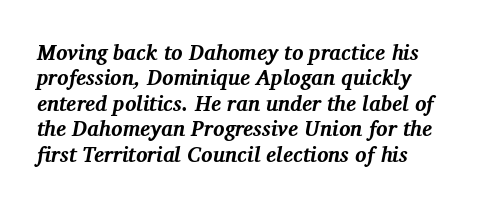
Q: Is the text bold? A: Yes.
Q: Is the text italic (slanted)? A: Yes, it leans right by about 11 degrees.
Q: Is the text underlined? A: No.
Q: How is the paragraph aligned? A: Left-aligned.
Q: Is the spacing between letters normal or unusually wide? A: Normal.
